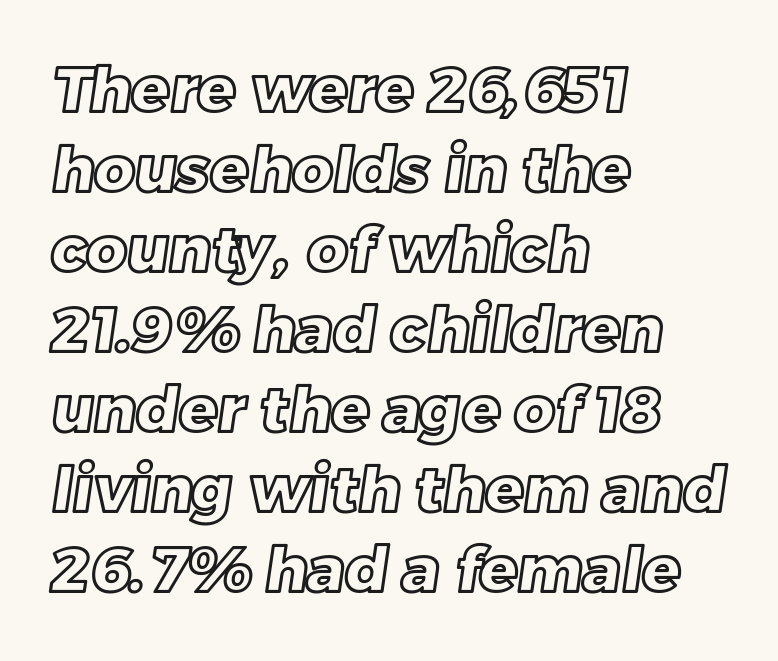
Q: Is the text underlined? A: No.
Q: How is the paragraph aligned? A: Left-aligned.
Q: Is the spacing between letters normal or unusually wide? A: Normal.
Q: Is the spacing between lines tight, normal or loose? A: Normal.
Q: Width (condensed, normal, or wide)? A: Normal.
Q: x-height? A: Large.
Q: Monospaced? A: No.
